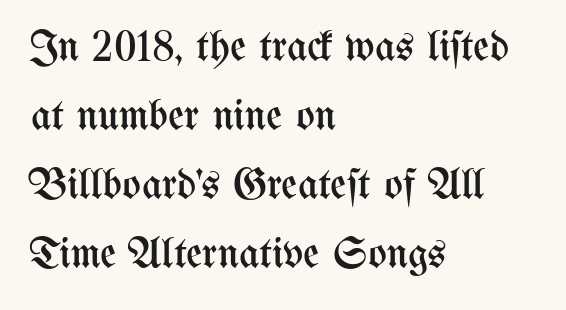
The image shows 44 px regular-weight, condensed type, upright; set left-aligned, normal line spacing (1.57x), normal letter spacing, not underlined; medium stroke contrast and a medium x-height.
